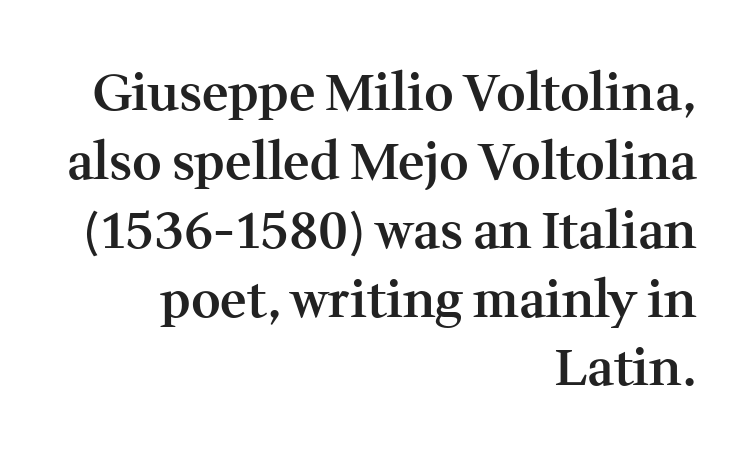
Compared with typical body copy, the letter spacing here is the same. Note the varied advance widths — an 'i' is clearly narrower than an 'm'. Yep, those are serifs on the letters. Normally led — the rows are evenly, conventionally spaced. Just letters on the line, the space beneath them empty.
